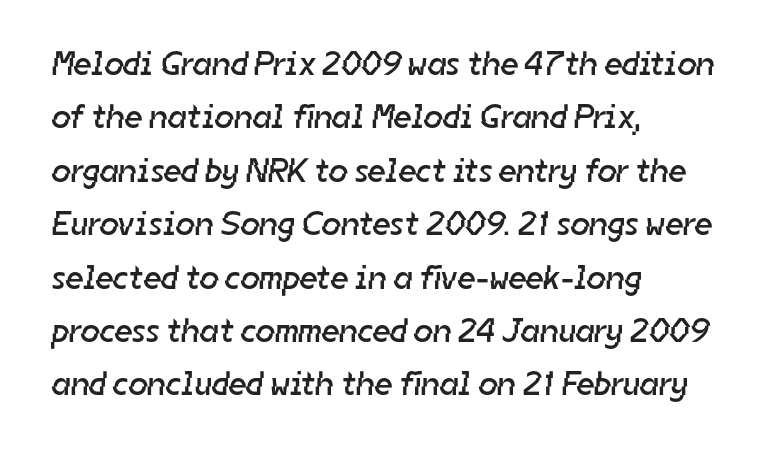
The image shows 34 px regular-weight sans-serif type; set left-aligned, normal line spacing (1.57x), normal letter spacing, not underlined; low stroke contrast and a medium x-height.
